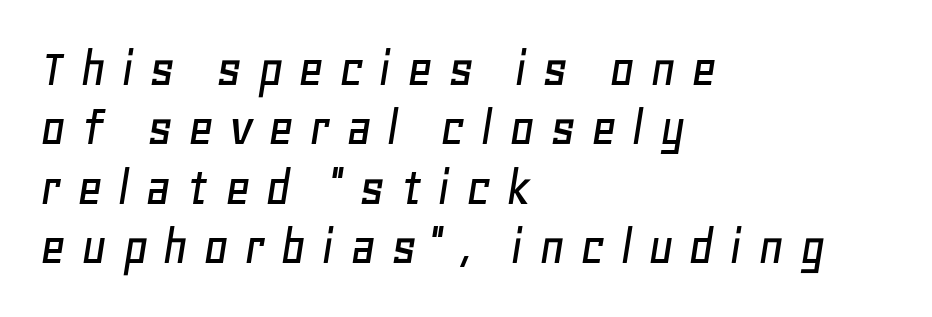
{"italic": "yes", "lean": "right", "slant_degrees": 11, "width": "normal", "stroke_contrast": "low", "x_height": "large", "monospaced": "no", "underline": "no", "align": "left", "line_spacing": "tight", "line_spacing_ratio": 1.06, "letter_spacing": "wide", "letter_spacing_em": 0.26, "glyph_px": 56}
